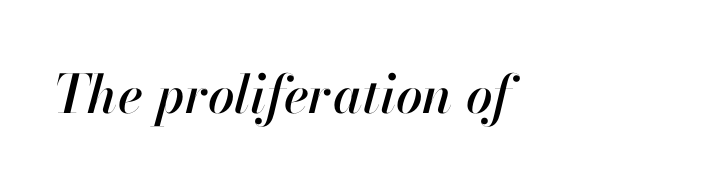
Q: Is the text italic (slanted)? A: Yes, it leans right by about 13 degrees.
Q: Is the text underlined? A: No.
Q: Is the spacing between letters normal or unusually wide? A: Normal.
Q: Width (condensed, normal, or wide)? A: Normal.
Q: Stroke contrast? A: High.
Q: x-height? A: Small.
Q: Monospaced? A: No.
